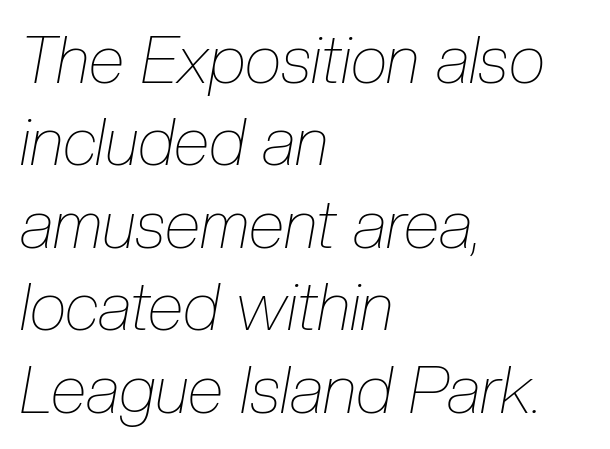
{"italic": "yes", "lean": "right", "slant_degrees": 10, "bold": "no", "weight": "thin", "width": "condensed", "stroke_contrast": "low", "x_height": "medium", "monospaced": "no", "underline": "no", "align": "left", "line_spacing": "normal", "line_spacing_ratio": 1.25, "letter_spacing": "normal", "letter_spacing_em": 0.0, "glyph_px": 66}
